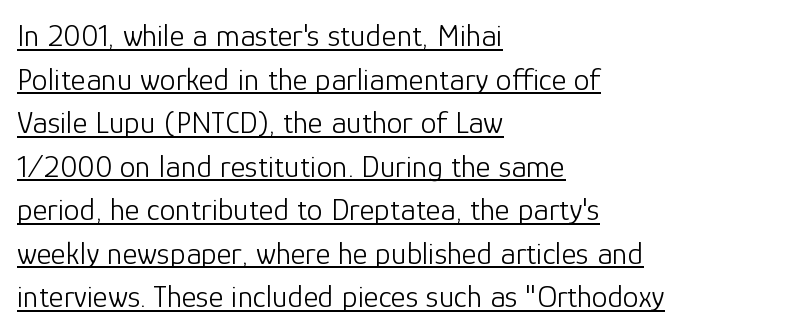
Q: Is the text bold? A: No.
Q: Is the text italic (slanted)? A: No, it is upright.
Q: Is the typeface a serif or a sans-serif typeface? A: Sans-serif.
Q: Is the text underlined? A: Yes.
Q: How is the paragraph aligned? A: Left-aligned.
Q: Is the spacing between letters normal or unusually wide? A: Normal.
Q: Is the spacing between lines tight, normal or loose? A: Normal.
Q: Width (condensed, normal, or wide)? A: Normal.
Q: Stroke contrast? A: Low.
Q: x-height? A: Medium.
Q: Monospaced? A: No.
